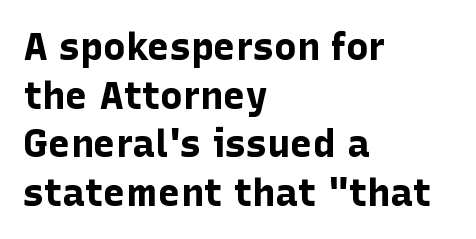
These lines are rendered in a variable-pitch font. Compared with an ordinary text face, these strokes are far heavier — a full bold. The type family on display is of the sans-serif kind. Descenders hang freely into open space. The horizontal fit of the characters is conventional and even. In CSS terms this would be text-align: left.
